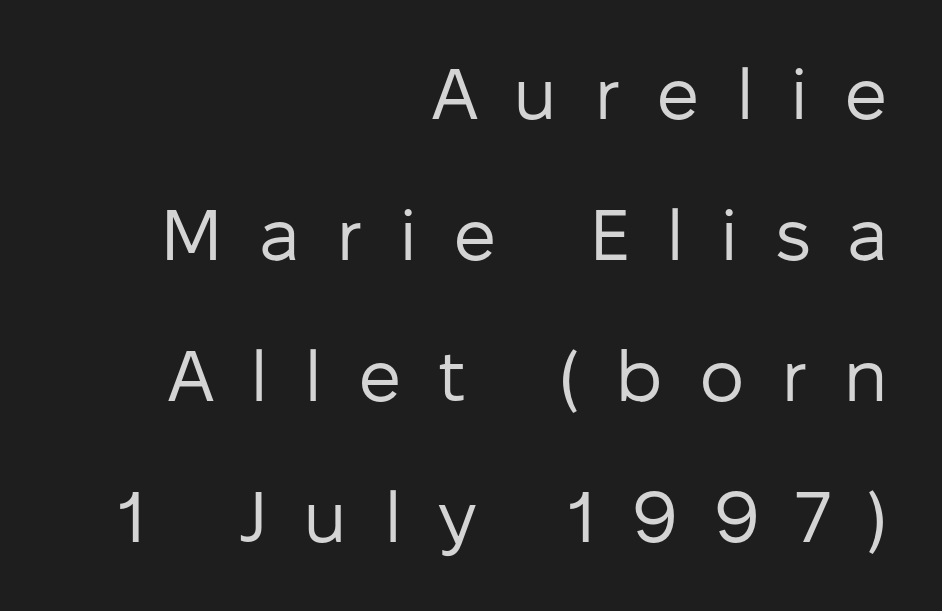
The image shows 72 px regular-weight sans-serif type, upright; set right-aligned, loose line spacing (1.96x), unusually wide letter spacing (+0.5 em), not underlined; low stroke contrast and a medium x-height.
